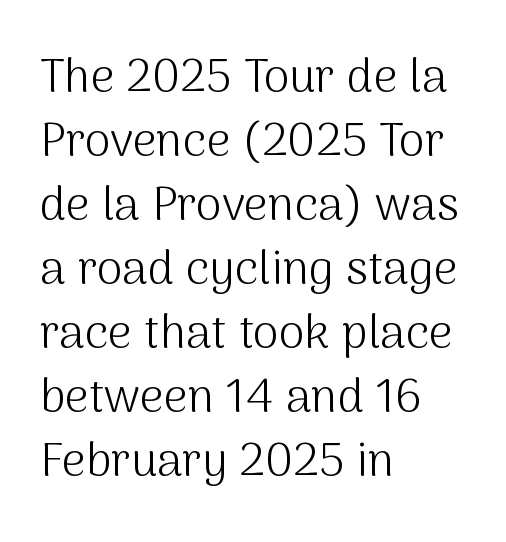
The image shows 47 px light sans-serif type, upright; set left-aligned, normal line spacing (1.36x), normal letter spacing, not underlined; medium stroke contrast and a medium x-height.
